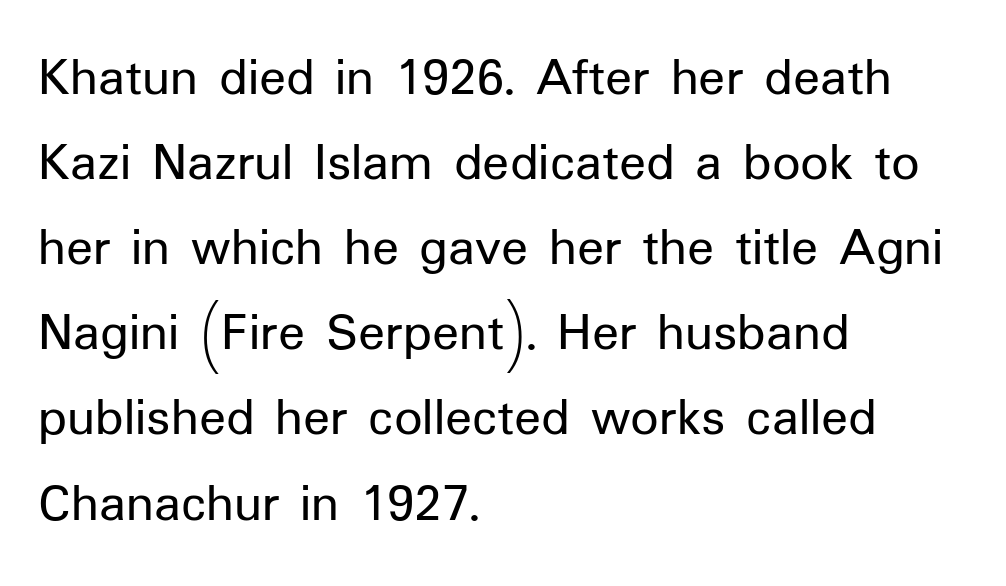
The image shows 56 px regular-weight sans-serif type, upright; set left-aligned, normal line spacing (1.52x), normal letter spacing, not underlined; low stroke contrast and a medium x-height.
